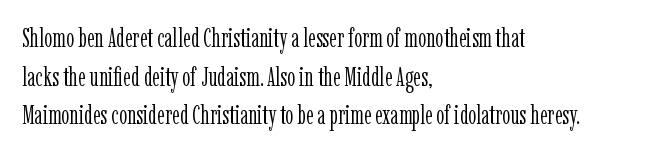
The image shows 26 px text type, upright; set left-aligned, normal line spacing (1.49x), normal letter spacing, not underlined.
